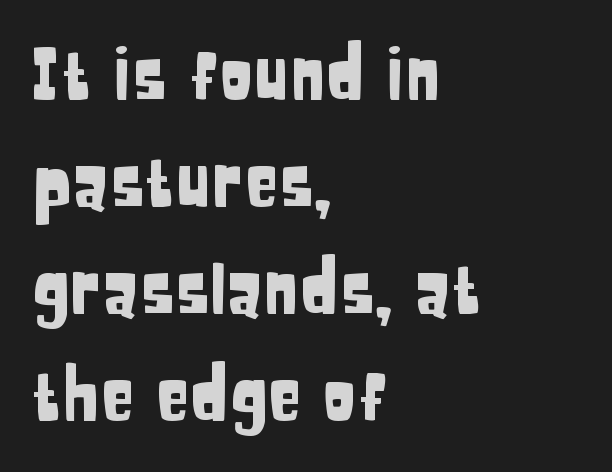
Q: Is the text italic (slanted)? A: No, it is upright.
Q: Is the typeface a serif or a sans-serif typeface? A: Sans-serif.
Q: Is the text underlined? A: No.
Q: How is the paragraph aligned? A: Left-aligned.
Q: Is the spacing between letters normal or unusually wide? A: Normal.
Q: Is the spacing between lines tight, normal or loose? A: Normal.
Q: Width (condensed, normal, or wide)? A: Condensed.
Q: Stroke contrast? A: Low.
Q: x-height? A: Large.
Q: Monospaced? A: No.
